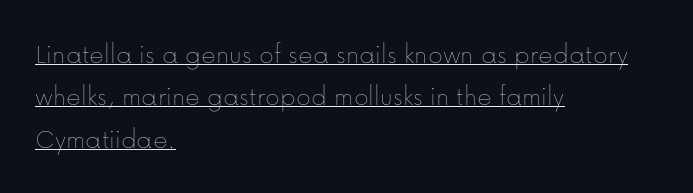
{"italic": "no", "bold": "no", "weight": "thin", "width": "normal", "stroke_contrast": "low", "x_height": "medium", "monospaced": "no", "underline": "yes", "align": "left", "line_spacing": "normal", "line_spacing_ratio": 1.51, "letter_spacing": "normal", "letter_spacing_em": 0.0, "glyph_px": 28}
